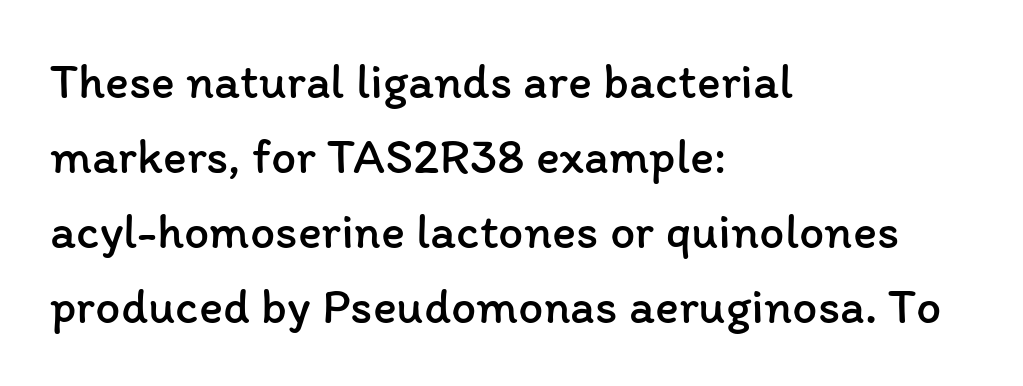
The image shows 50 px regular-weight type, upright; set left-aligned, normal line spacing (1.5x), normal letter spacing, not underlined; low stroke contrast and a medium x-height.
